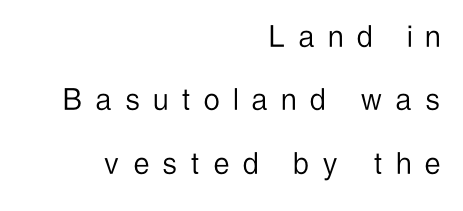
Q: Is the text bold? A: No.
Q: Is the text italic (slanted)? A: No, it is upright.
Q: Is the typeface a serif or a sans-serif typeface? A: Sans-serif.
Q: Is the text underlined? A: No.
Q: How is the paragraph aligned? A: Right-aligned.
Q: Is the spacing between letters normal or unusually wide? A: Unusually wide.
Q: Width (condensed, normal, or wide)? A: Condensed.
Q: Stroke contrast? A: Low.
Q: x-height? A: Medium.
Q: Monospaced? A: No.
